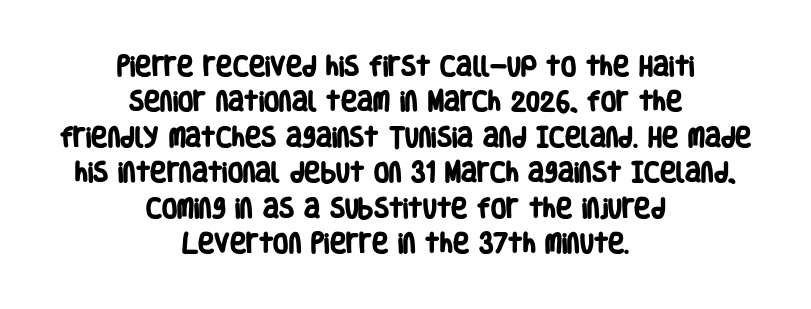
The image shows 22 px bold type; set centered, normal line spacing (1.61x), normal letter spacing, not underlined.
